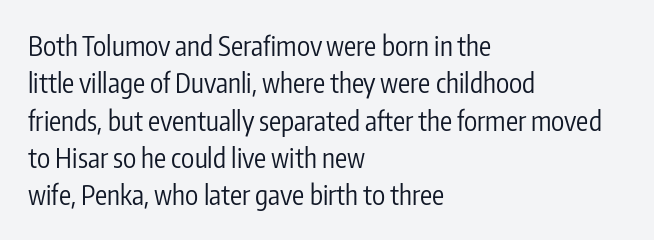
The image shows 27 px text type, upright; set left-aligned, normal line spacing (1.38x), normal letter spacing, not underlined.
